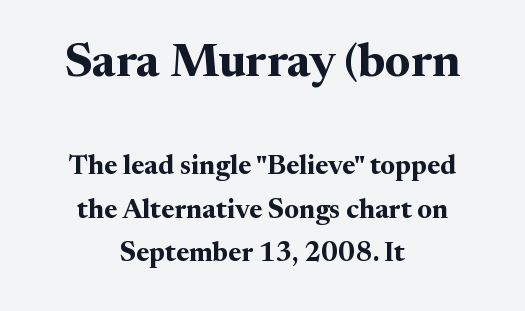
{"serif": "yes", "italic": "no", "bold": "yes", "weight": "bold", "width": "normal", "stroke_contrast": "medium", "x_height": "medium", "monospaced": "no", "underline": "no", "align": "center", "line_spacing": "normal", "line_spacing_ratio": 1.61, "letter_spacing": "normal", "letter_spacing_em": 0.0, "larger_block": "first", "size_ratio": 1.74, "glyph_px": 47}
